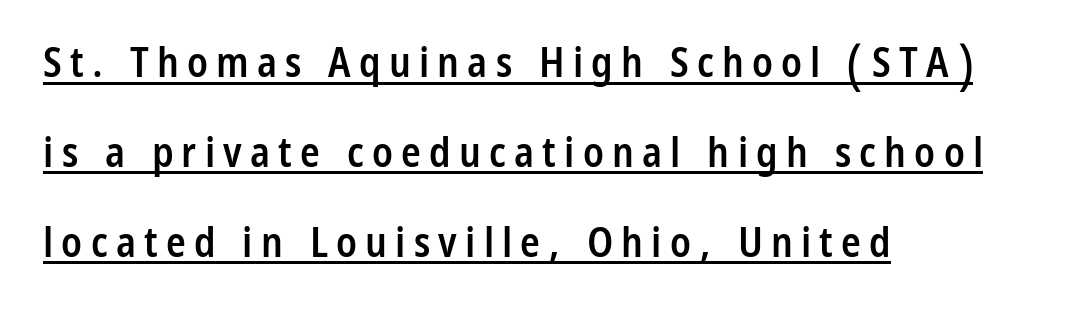
The image shows 41 px semibold, condensed sans-serif type, upright; set left-aligned, loose line spacing (2.19x), unusually wide letter spacing (+0.2 em), underlined; low stroke contrast and a medium x-height.
